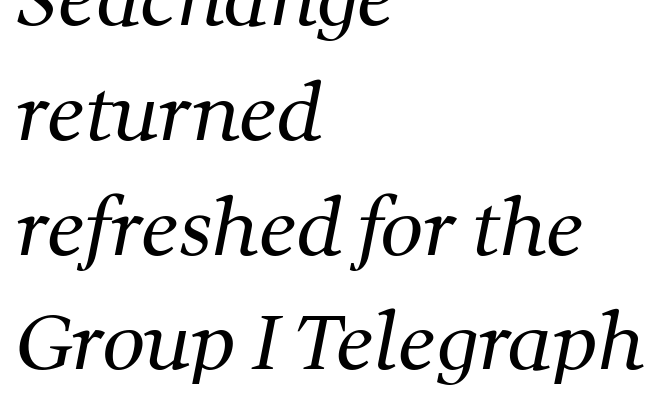
Words float on clear page, feet unadorned. Visually the block forms a straight wall on the left and a jagged coastline on the right. Baseline-to-baseline distance is the conventional proportion of letter height. Do the characters align in a grid? No, the font is proportional.
